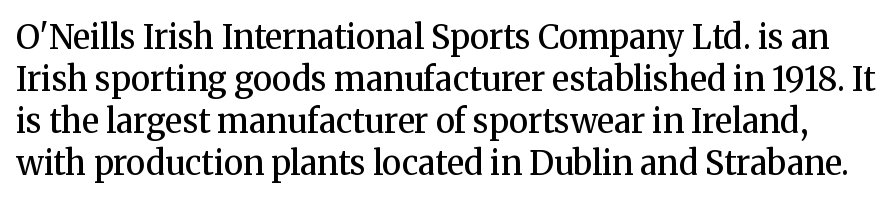
Q: Is the text bold? A: Semi-bold.
Q: Is the text italic (slanted)? A: No, it is upright.
Q: Is the typeface a serif or a sans-serif typeface? A: Serif.
Q: Is the text underlined? A: No.
Q: Is the spacing between letters normal or unusually wide? A: Normal.
Q: Is the spacing between lines tight, normal or loose? A: Normal.
Q: Width (condensed, normal, or wide)? A: Normal.
Q: Stroke contrast? A: Medium.
Q: x-height? A: Medium.
Q: Monospaced? A: No.
